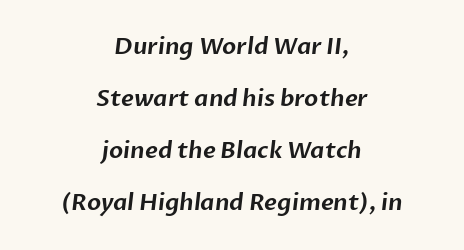
The image shows 23 px text type; set centered, loose line spacing (2.26x), normal letter spacing, not underlined.
